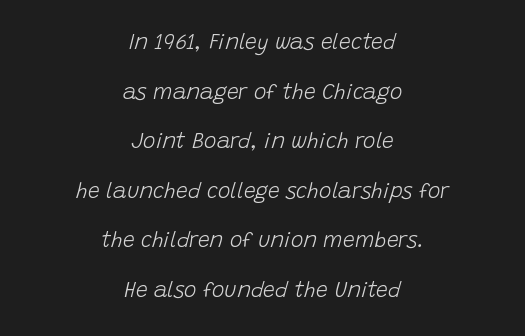
Glance below the letters and you will spot only blank space. Tracking here is standard; glyphs follow each other at the usual distance. Style check: oblique. Stroke thickness stays within the range of a standard reading face or lighter. The rendering positions every line midway between the sides. Notice the wide empty band between every row — that's loose leading.
